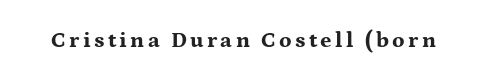
{"italic": "no", "bold": "yes", "underline": "no", "glyph_px": 22}
